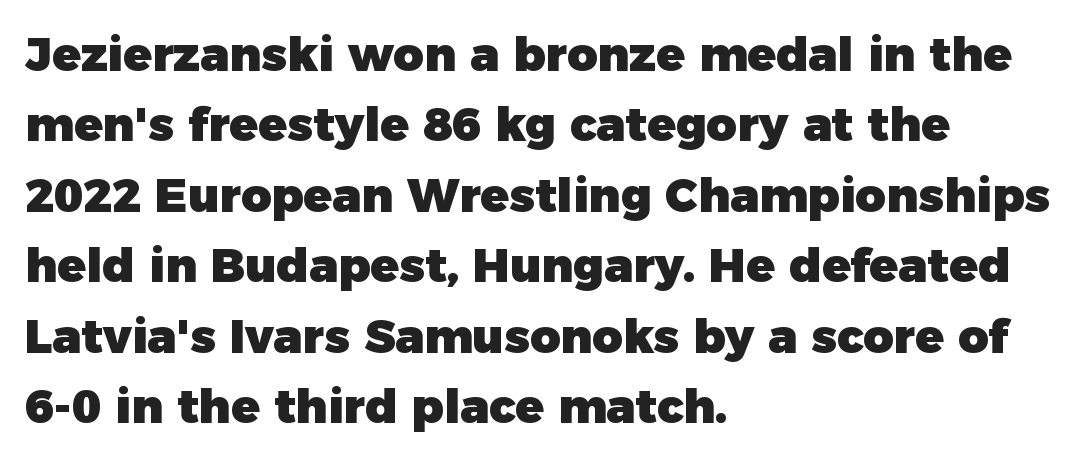
The gaps between neighbouring characters are ordinary and unremarkable. The specimen omits any rule beneath the text block's lines. In terms of letterform style, serifs are entirely absent. Proportional: the letters do not fall into vertical columns. Vertical spacing — default. The strokes are fattened all the way to bold.
